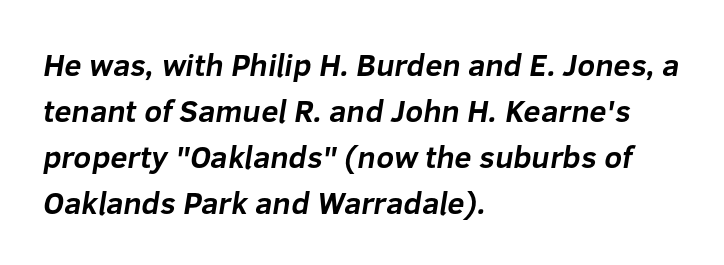
{"serif": "no", "bold": "yes", "weight": "bold", "width": "normal", "stroke_contrast": "low", "x_height": "medium", "monospaced": "no", "underline": "no", "align": "left", "line_spacing": "normal", "line_spacing_ratio": 1.48, "letter_spacing": "normal", "letter_spacing_em": 0.0, "glyph_px": 31}
